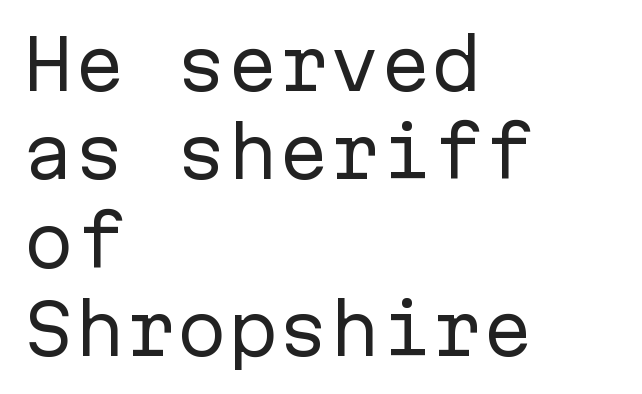
Does the copy run flush right? No — it runs flush left. Do the characters align in a grid? Yes, the font is monospaced. If you measured baseline to baseline, you'd find a middling distance. Spacing between characters is what you'd get straight out of the box. Letterform terminals end flat and unadorned throughout the passage.
